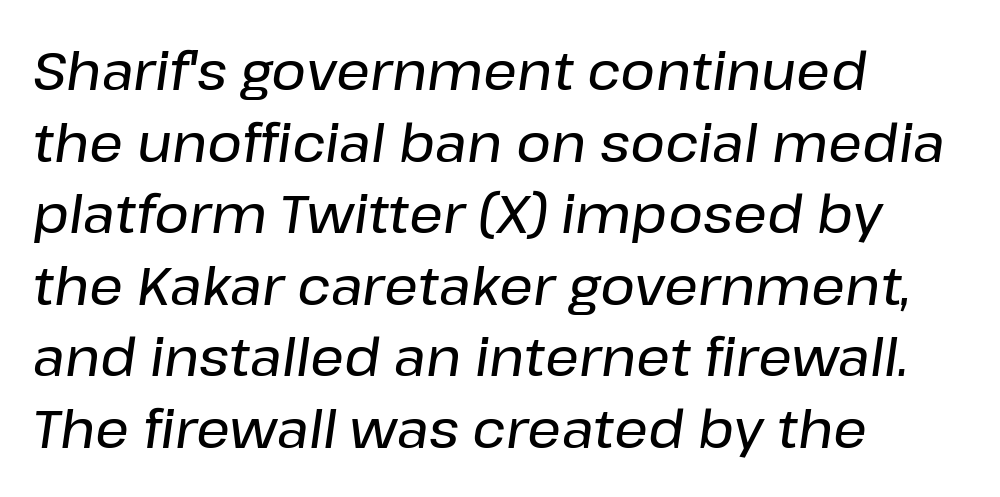
{"italic": "yes", "lean": "right", "slant_degrees": 8, "width": "normal", "stroke_contrast": "low", "x_height": "medium", "monospaced": "no", "underline": "no", "align": "left", "line_spacing": "normal", "line_spacing_ratio": 1.35, "letter_spacing": "normal", "letter_spacing_em": 0.0, "glyph_px": 53}
